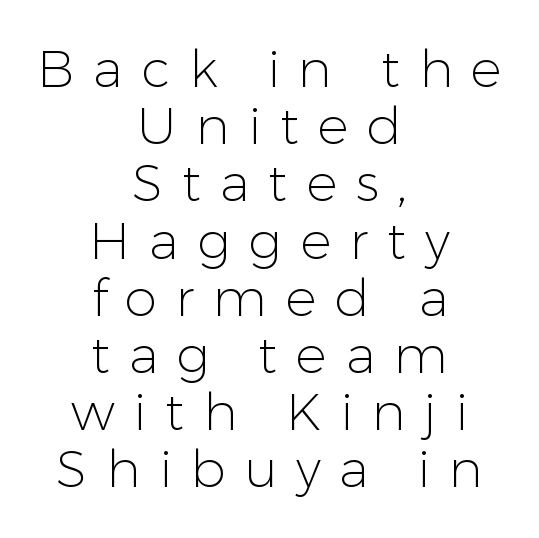
The image shows 52 px light sans-serif type, upright; set centered, tight line spacing (1.1x), unusually wide letter spacing (+0.36 em), not underlined; low stroke contrast and a medium x-height.
